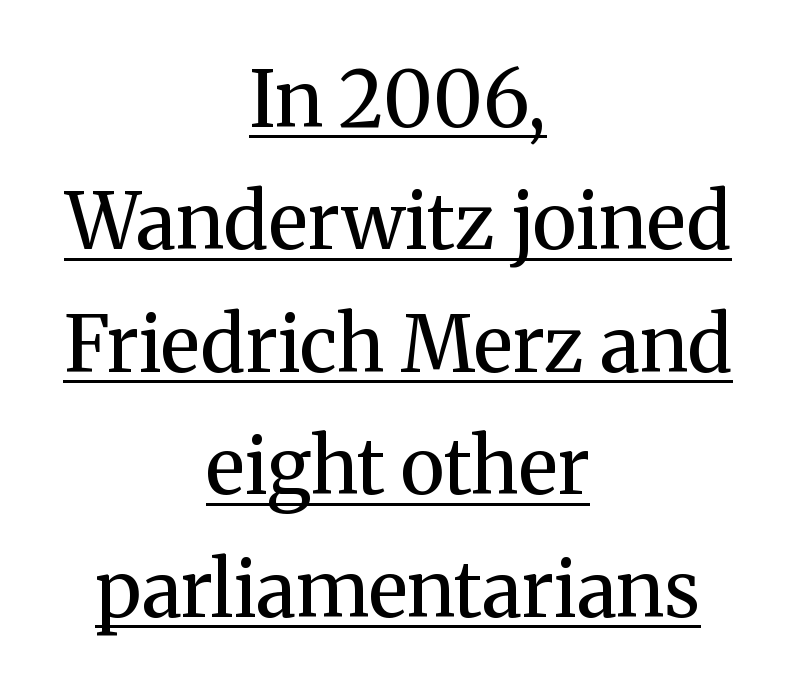
These lines stack symmetrically, like a column narrowing and widening about its center. Do the characters align in a grid? No, the font is proportional. The rendered words wear a rule along their underside. Unlike a clean sans, this face finishes its strokes with serifs.
